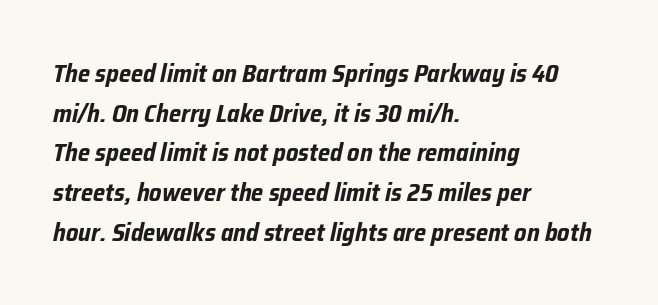
Strong, thick strokes mark this as bold type. Beneath every word, the page is bare. The passage shown has conventional tracking throughout. The ragged edge is on the right, which tells us the setting is flush left. Regarding leading, the lines here are spaced in the standard way. The face used here has a pronounced slope to its letters.
